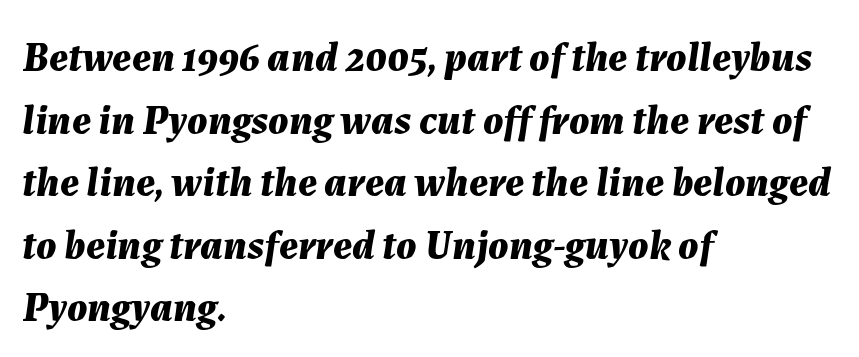
{"italic": "yes", "lean": "right", "slant_degrees": 7, "bold": "yes", "weight": "bold", "width": "normal", "stroke_contrast": "medium", "x_height": "medium", "monospaced": "no", "underline": "no", "align": "left", "line_spacing": "normal", "line_spacing_ratio": 1.49, "letter_spacing": "normal", "letter_spacing_em": 0.0, "glyph_px": 42}
